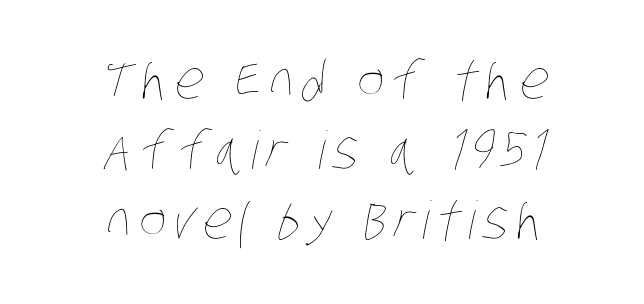
The image shows 52 px thin, condensed type; set centered, normal line spacing (1.35x), not underlined; low stroke contrast and a large x-height.
